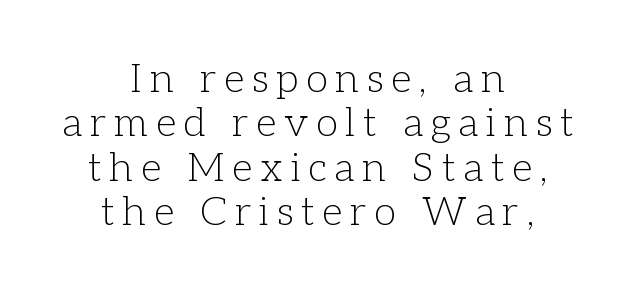
Q: Is the text bold? A: No.
Q: Is the text italic (slanted)? A: No, it is upright.
Q: Is the typeface a serif or a sans-serif typeface? A: Serif.
Q: Is the text underlined? A: No.
Q: How is the paragraph aligned? A: Centered.
Q: Is the spacing between letters normal or unusually wide? A: Unusually wide.
Q: Is the spacing between lines tight, normal or loose? A: Tight.
Q: Width (condensed, normal, or wide)? A: Normal.
Q: Stroke contrast? A: Low.
Q: x-height? A: Medium.
Q: Monospaced? A: No.
